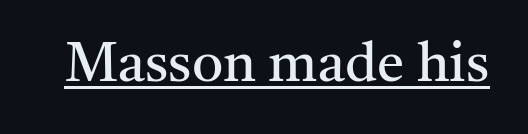
The face used here is rendered with its standard letterfit. Quick note: not italic, upright. Letterform terminals end in serifs throughout the passage. Think of a printed novel: that variable character pitch is what you see here. The letters look calm and open, with moderate or lighter stems. This is underlined copy, the kind a proofreader might mark for attention.
